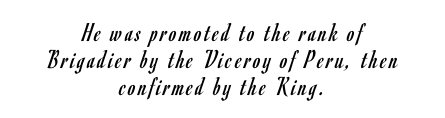
Plain, unruled lines of type. One-word summary of the alignment: center. This reads as an unemphasized weight, regular at the heaviest.
